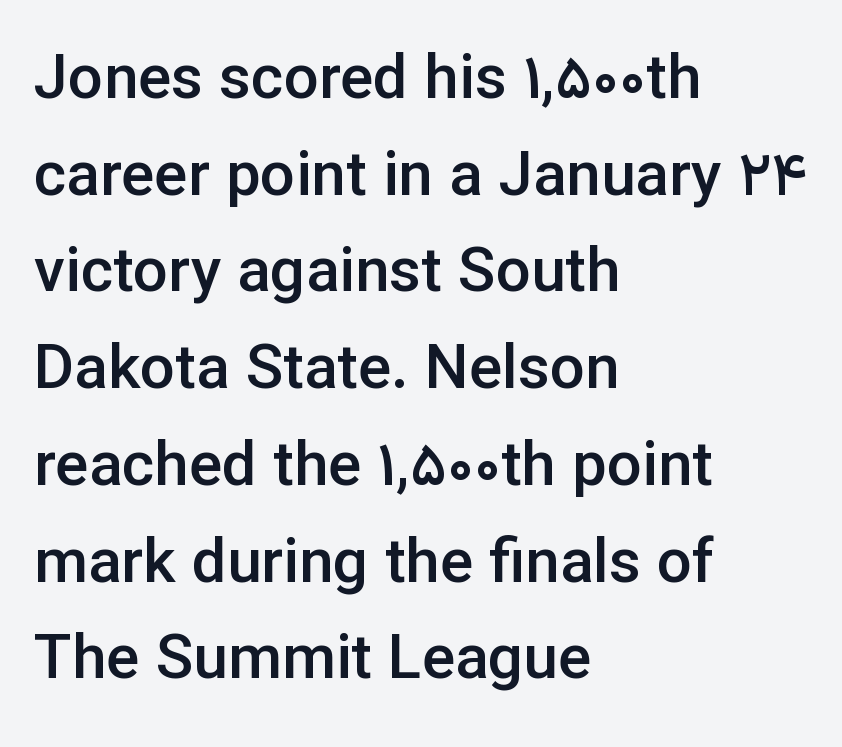
The image shows 62 px semibold sans-serif type, upright; set left-aligned, normal line spacing (1.56x), normal letter spacing, not underlined; low stroke contrast and a medium x-height.
